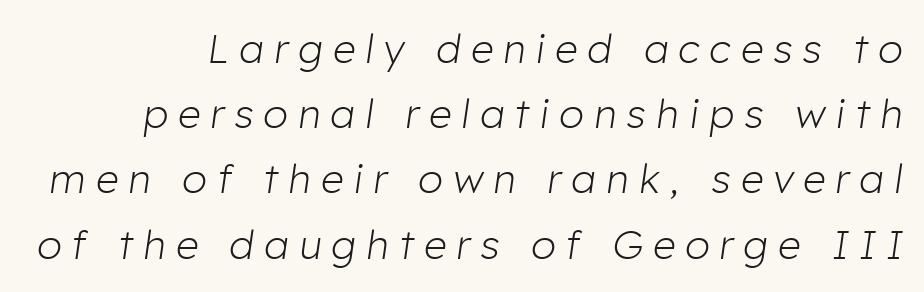
Loose tracking; the words dissolve into strings of separated letters. This sample has the flowing, uneven cadence of proportional lettering. A clean baseline with only descenders dipping below it. In terms of posture, this sample is oblique.
